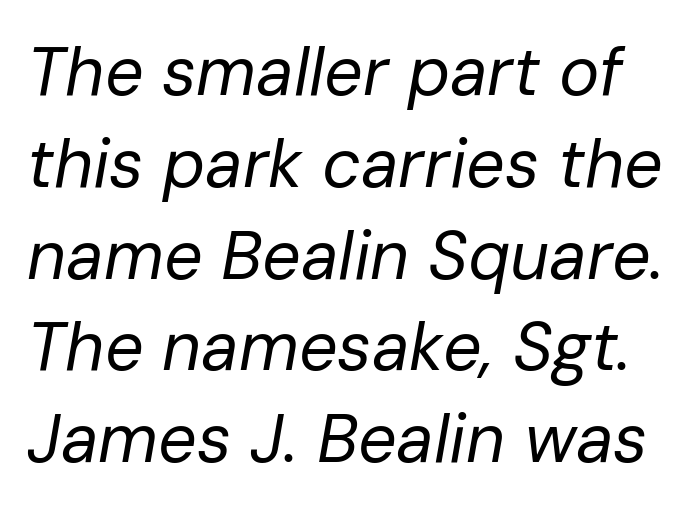
Would a proofreader flag this as italicized? Yes. Descenders are the only things crossing below the line. Is the stroke heavy? The answer is a plain regular-or-lighter. This sample has the flowing, uneven cadence of proportional lettering. Quick note: interline space is typical. Characters follow at the spacing the type designer built in.
